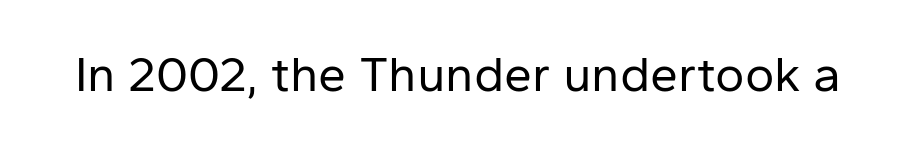
Regarding serifs, this sample does without them. Varying glyph widths throughout — classic text-font behaviour. Vertical stems look standard width or narrower in stroke. This rendering leaves character spacing at its baseline value. This is roman type, the default non-slanted kind.
